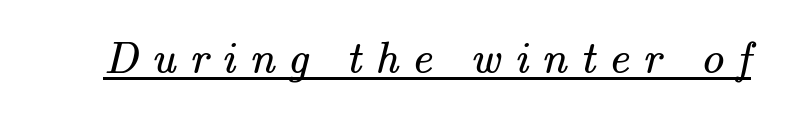
Q: Is the text bold? A: No.
Q: Is the typeface a serif or a sans-serif typeface? A: Serif.
Q: Is the text underlined? A: Yes.
Q: Is the spacing between letters normal or unusually wide? A: Unusually wide.
Q: Width (condensed, normal, or wide)? A: Normal.
Q: Stroke contrast? A: Medium.
Q: x-height? A: Small.
Q: Monospaced? A: No.
